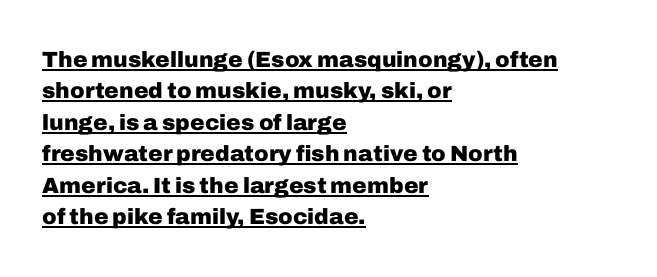
{"italic": "no", "bold": "yes", "underline": "yes", "align": "left", "line_spacing": "normal", "line_spacing_ratio": 1.43, "letter_spacing": "normal", "letter_spacing_em": 0.0, "glyph_px": 22}
